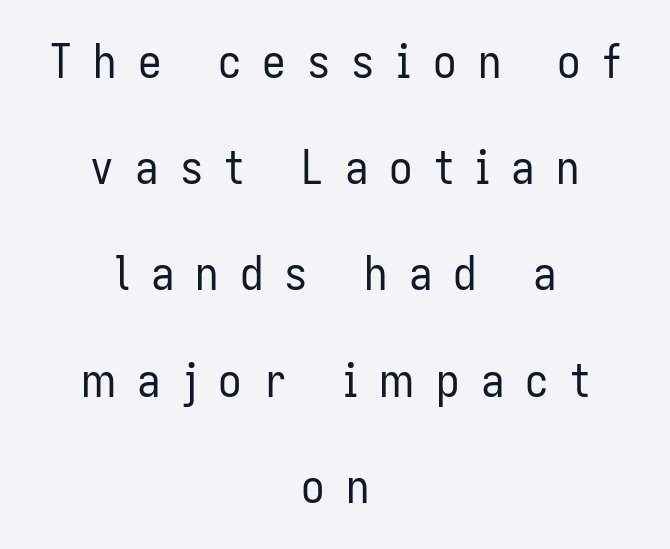
{"serif": "no", "italic": "no", "bold": "no", "weight": "regular", "width": "condensed", "stroke_contrast": "low", "x_height": "medium", "monospaced": "no", "underline": "no", "align": "center", "line_spacing": "loose", "line_spacing_ratio": 2.26, "letter_spacing": "wide", "letter_spacing_em": 0.45, "glyph_px": 47}
